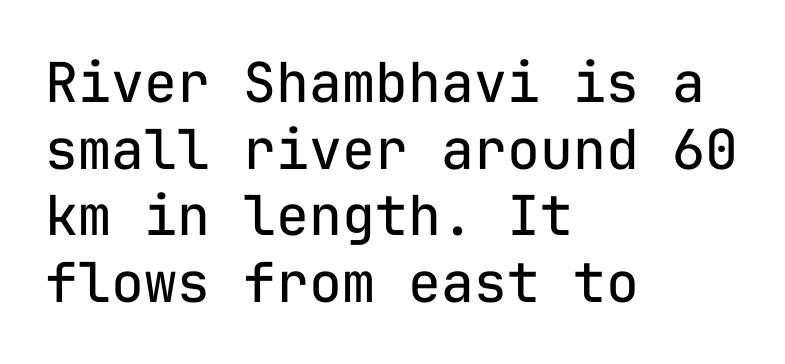
The image shows 55 px regular-weight sans-serif type, upright, monospaced; set left-aligned, line spacing 1.21x, normal letter spacing, not underlined; low stroke contrast and a medium x-height.
